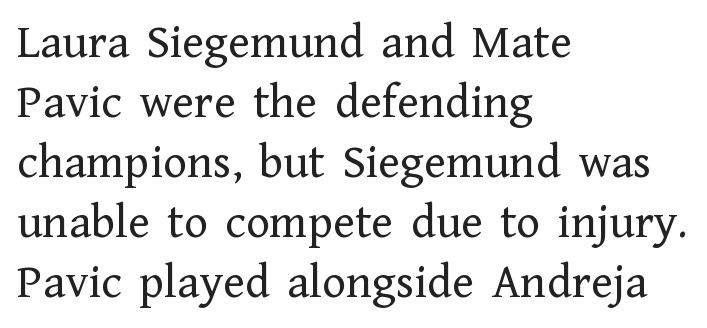
The image shows 50 px regular-weight serif type, upright; set left-aligned, line spacing 1.2x, normal letter spacing, not underlined; low stroke contrast and a medium x-height.
